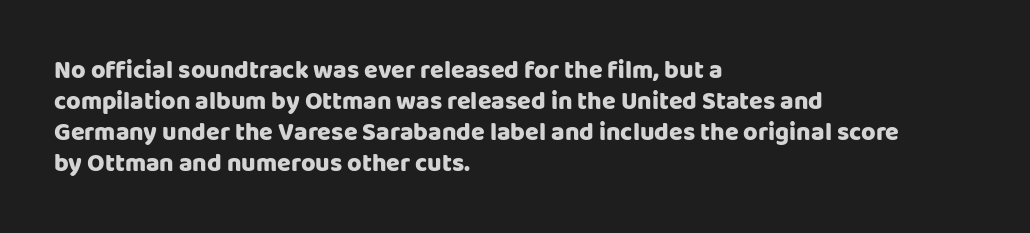
The image shows 25 px text type, upright; set left-aligned, line spacing 1.24x, normal letter spacing, not underlined.
